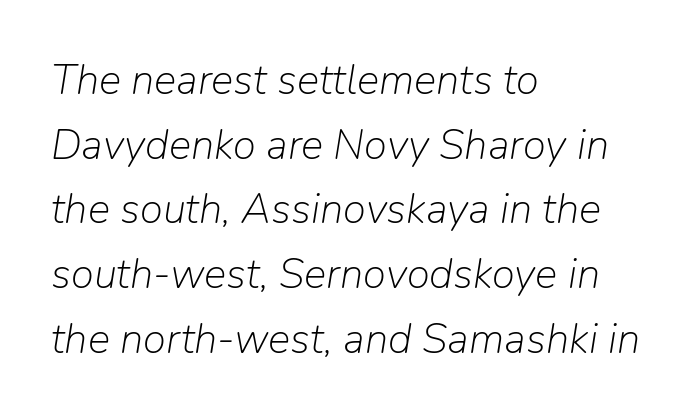
{"italic": "yes", "lean": "right", "slant_degrees": 9, "bold": "no", "weight": "light", "width": "normal", "stroke_contrast": "low", "x_height": "medium", "monospaced": "no", "underline": "no", "align": "left", "line_spacing": "normal", "line_spacing_ratio": 1.54, "letter_spacing": "normal", "letter_spacing_em": 0.0, "glyph_px": 42}
